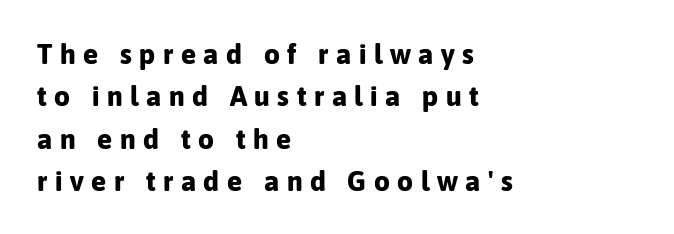
{"serif": "no", "italic": "no", "bold": "yes", "weight": "bold", "width": "normal", "stroke_contrast": "low", "x_height": "medium", "monospaced": "no", "underline": "no", "align": "left", "line_spacing": "normal", "line_spacing_ratio": 1.51, "letter_spacing": "wide", "letter_spacing_em": 0.27, "glyph_px": 28}
